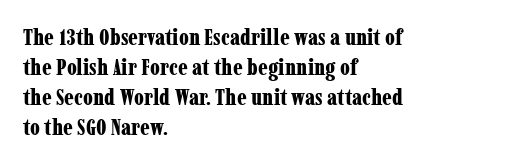
Designer's note — italics off, roman on. Clear beneath every line of the passage. Set as a true bold cut, around the 700 mark. How would I describe the line gaps? Plain and ordinary.
